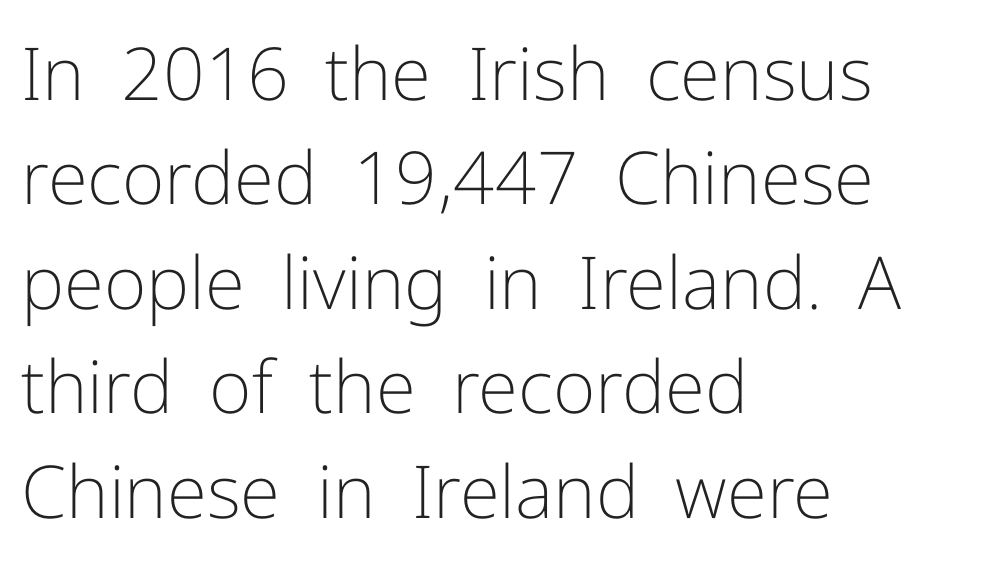
Has an underline been added? It has not. Casual observation: everything's shoved over to the left. This rendering leaves character spacing at its baseline value. Unlike italic type, these characters show no tilt at all. Stem width sits at or under what a default text font uses.
